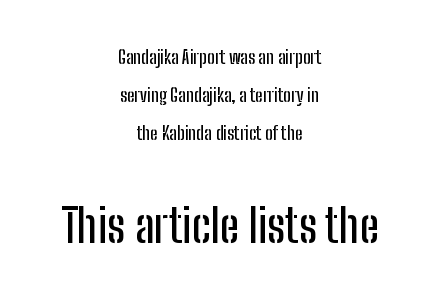
The image shows 46 px condensed sans-serif type, upright; set centered, loose line spacing (2.12x), normal letter spacing, not underlined; the second (bottom) block is 2.56x larger; low stroke contrast and a medium x-height.
